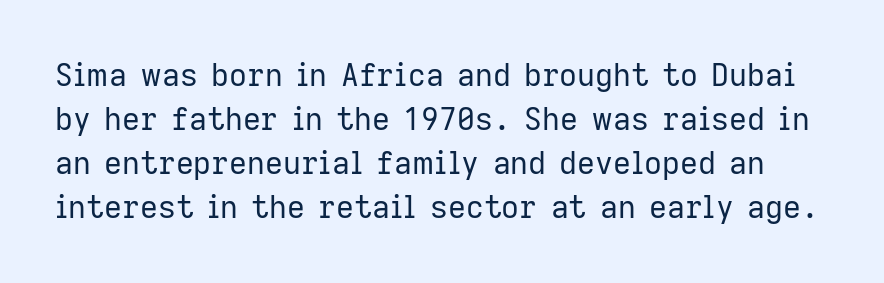
These glyphs show unthickened strokes, regular width or finer. Each row of text sits above clean, open space. Every stem runs plumb, perpendicular to the baseline. The rows are spaced the way most documents space them. Nobody touched the tracking dial on this one.
